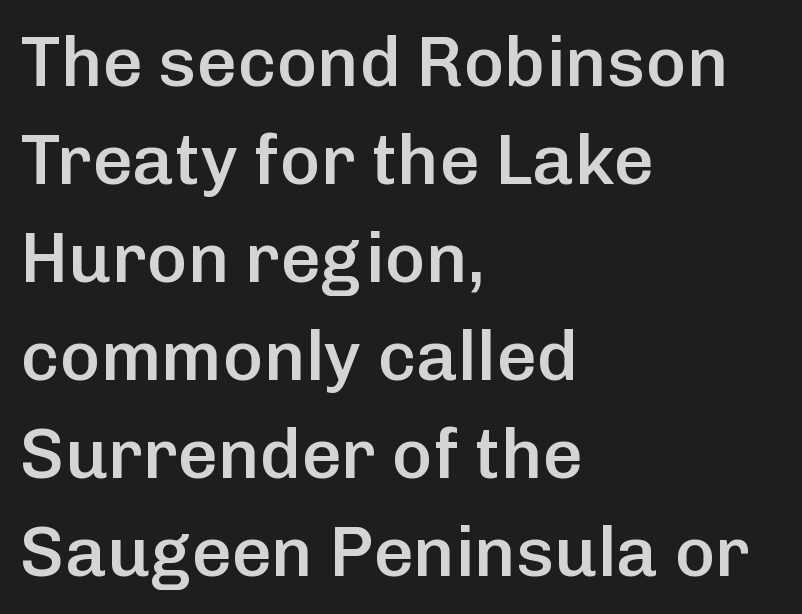
Q: Is the text bold? A: Semi-bold.
Q: Is the text italic (slanted)? A: No, it is upright.
Q: Is the typeface a serif or a sans-serif typeface? A: Sans-serif.
Q: Is the text underlined? A: No.
Q: How is the paragraph aligned? A: Left-aligned.
Q: Is the spacing between letters normal or unusually wide? A: Normal.
Q: Is the spacing between lines tight, normal or loose? A: Normal.
Q: Width (condensed, normal, or wide)? A: Normal.
Q: Stroke contrast? A: Low.
Q: x-height? A: Medium.
Q: Monospaced? A: No.
